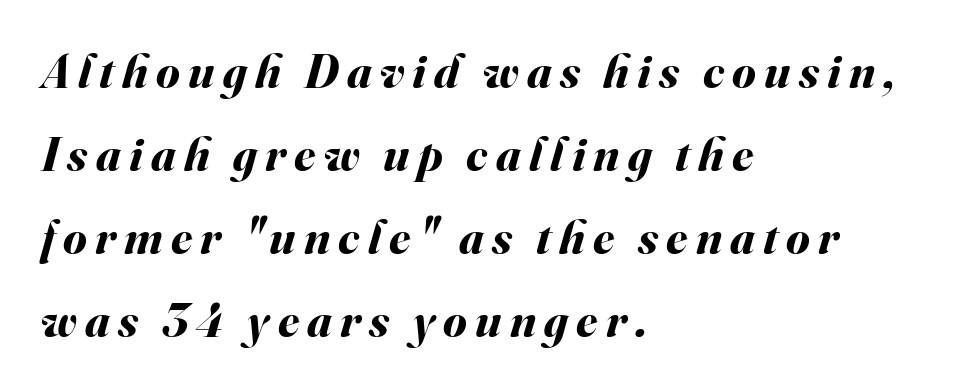
Q: Is the text bold? A: Yes.
Q: Is the text italic (slanted)? A: Yes, it leans right by about 16 degrees.
Q: Is the text underlined? A: No.
Q: How is the paragraph aligned? A: Left-aligned.
Q: Width (condensed, normal, or wide)? A: Normal.
Q: Stroke contrast? A: Medium.
Q: x-height? A: Small.
Q: Monospaced? A: No.
